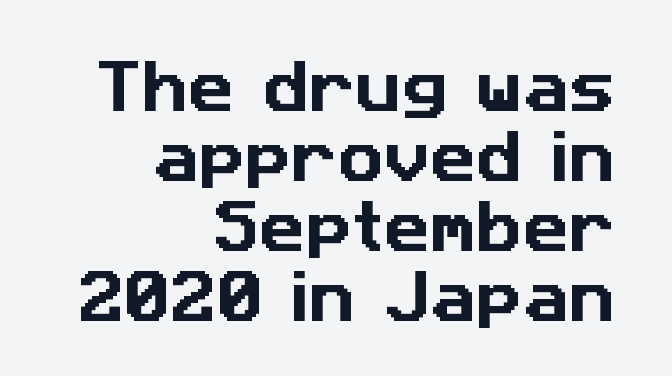
Q: Is the typeface a serif or a sans-serif typeface? A: Sans-serif.
Q: Is the text underlined? A: No.
Q: How is the paragraph aligned? A: Right-aligned.
Q: Is the spacing between letters normal or unusually wide? A: Normal.
Q: Width (condensed, normal, or wide)? A: Normal.
Q: Stroke contrast? A: Low.
Q: x-height? A: Medium.
Q: Monospaced? A: No.
